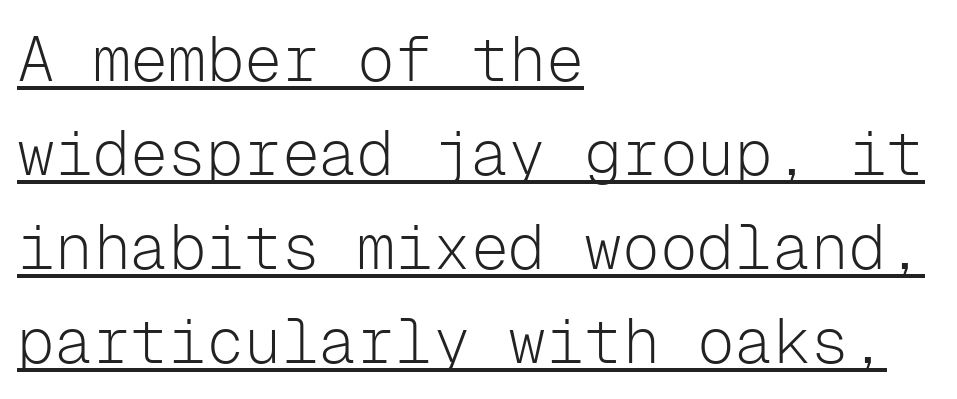
Think of a typewriter: that constant character pitch is what you see here. The specimen reads as upright at a glance. Observe the absence of serifs on each vertical stroke in this sample. These characters rest on top of a visible drawn line.
